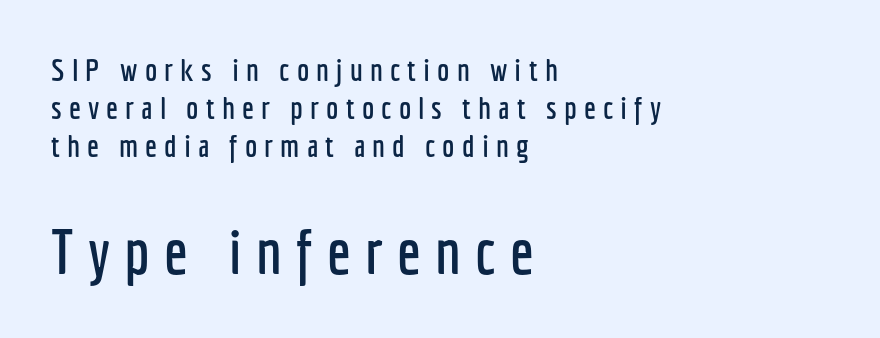
{"serif": "no", "italic": "no", "width": "condensed", "stroke_contrast": "low", "x_height": "medium", "monospaced": "no", "underline": "no", "align": "left", "line_spacing_ratio": 1.23, "letter_spacing": "wide", "letter_spacing_em": 0.23, "larger_block": "second", "size_ratio": 2.0, "glyph_px": 62}
